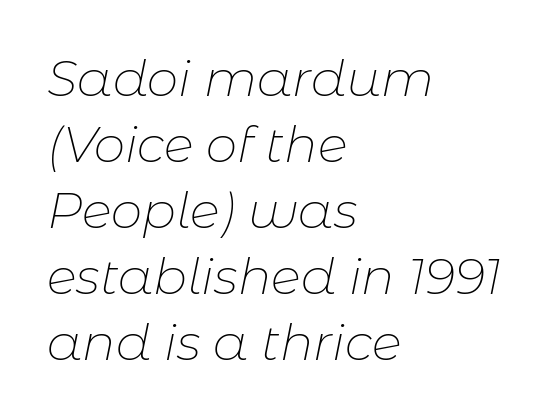
The letters advance in unequal steps, a hallmark of proportional type. The words here are not underlined. Regarding leading, the lines here are spaced in the standard way. The font's italic variant was chosen for this text.
